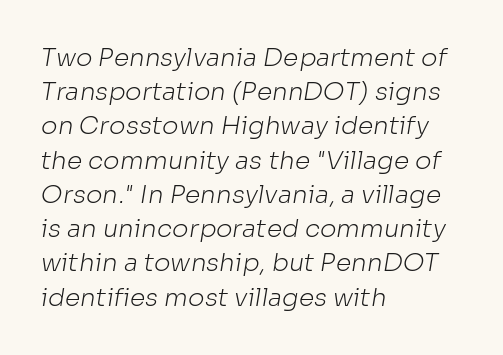
{"bold": "no", "underline": "no", "align": "left", "line_spacing": "normal", "line_spacing_ratio": 1.37, "letter_spacing": "normal", "letter_spacing_em": 0.0, "glyph_px": 25}
